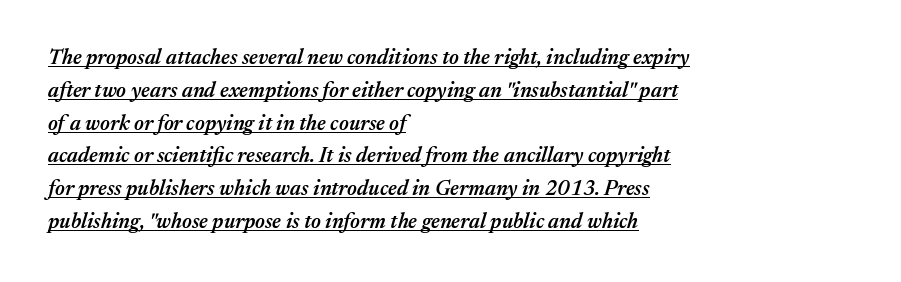
The image shows 21 px text type, italic (leaning right); set left-aligned, normal line spacing (1.56x), normal letter spacing, underlined.
